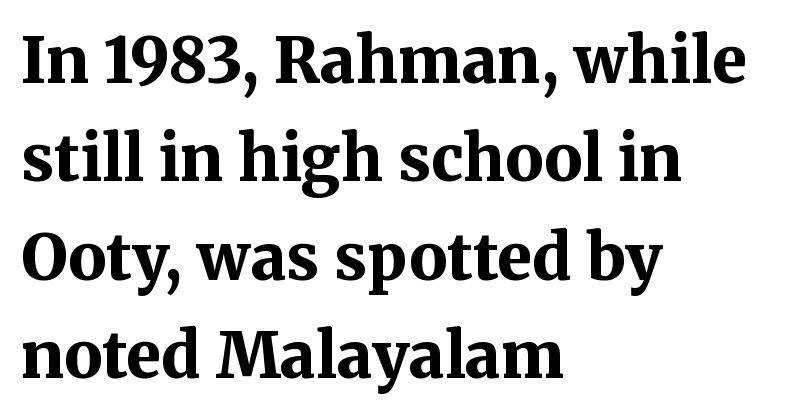
Q: Is the text bold? A: Yes.
Q: Is the text italic (slanted)? A: No, it is upright.
Q: Is the typeface a serif or a sans-serif typeface? A: Serif.
Q: Is the text underlined? A: No.
Q: How is the paragraph aligned? A: Left-aligned.
Q: Is the spacing between letters normal or unusually wide? A: Normal.
Q: Is the spacing between lines tight, normal or loose? A: Normal.
Q: Width (condensed, normal, or wide)? A: Normal.
Q: Stroke contrast? A: Medium.
Q: x-height? A: Medium.
Q: Monospaced? A: No.
